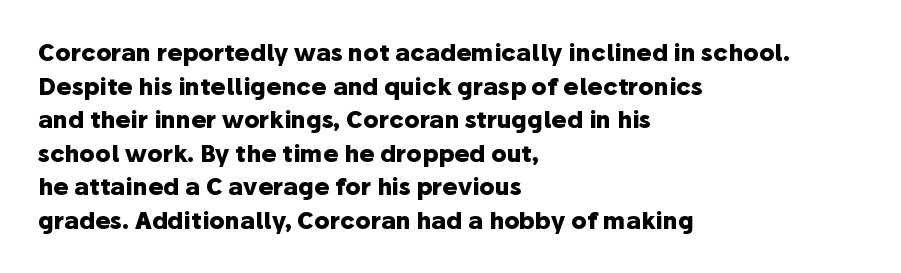
Each line starts at the same left margin while the right side varies. One glance says typical: line gaps are just what's usual. Nope, not italic — everything's standing straight. Plenty of ink on the page — the face is bold.
